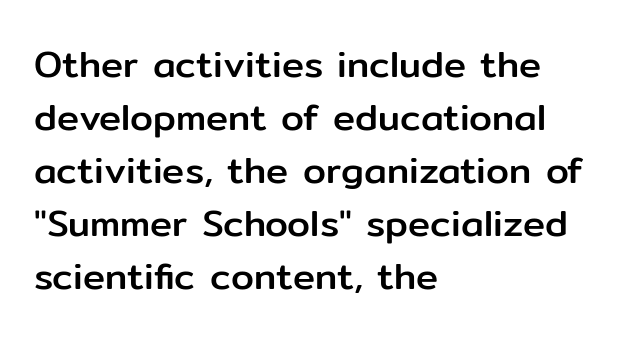
The gap between lines stays unmarked. This block has exactly the height ordinary leading produces. The face used here is proportionally spaced, like ordinary book or web type. This rendering employs a face without finishing strokes, i.e., a sans-serif. Posture: upright roman.
